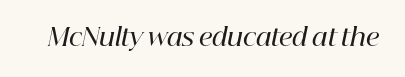
{"italic": "yes", "lean": "right", "slant_degrees": 12, "bold": "semi", "underline": "no", "letter_spacing": "normal", "letter_spacing_em": 0.0, "glyph_px": 24}
